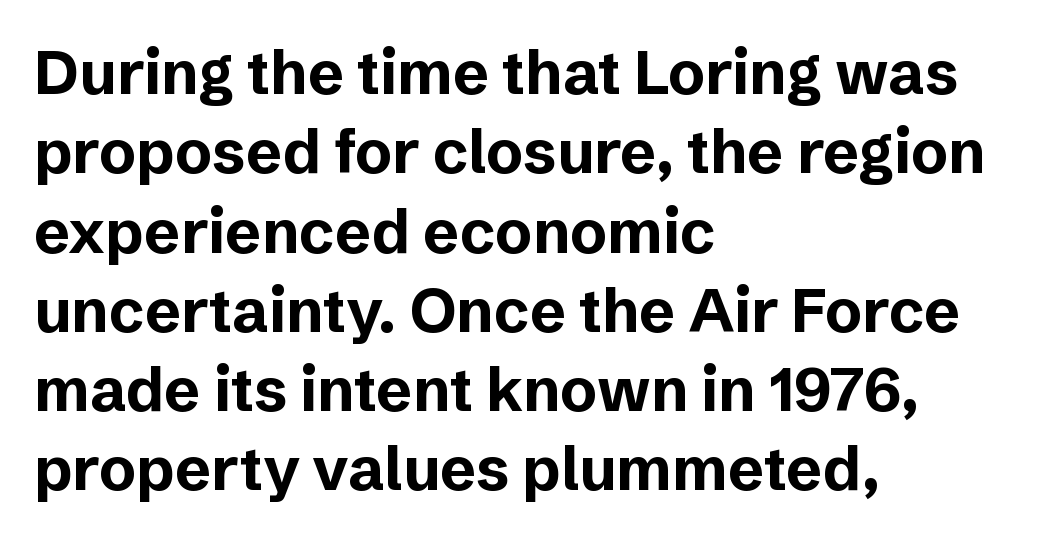
The image shows 61 px bold sans-serif type, upright; set left-aligned, normal line spacing (1.3x), normal letter spacing, not underlined; low stroke contrast and a medium x-height.
